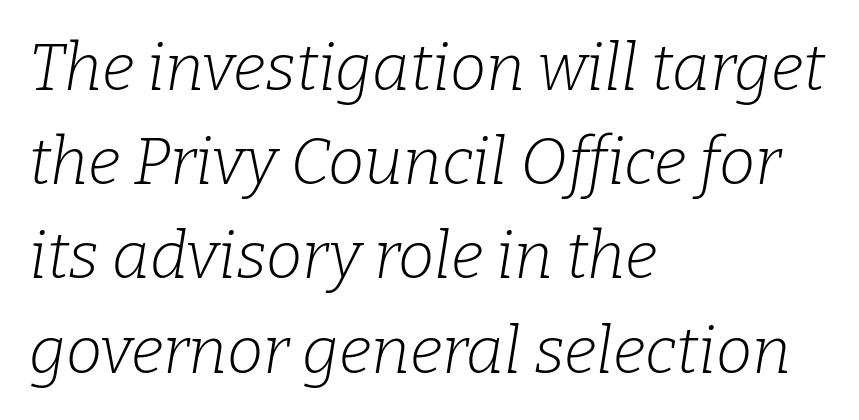
The image shows 65 px light serif type, italic (leaning right); set left-aligned, normal line spacing (1.45x), normal letter spacing, not underlined; low stroke contrast and a medium x-height.
